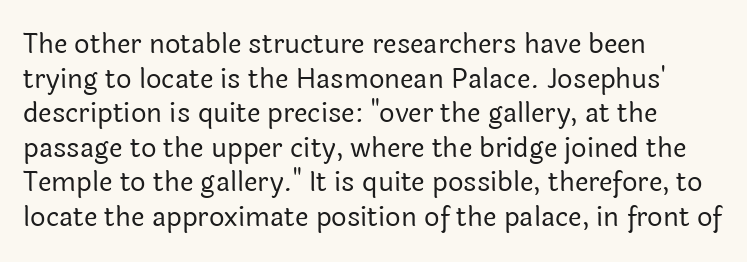
{"italic": "no", "bold": "no", "underline": "no", "align": "left", "line_spacing": "normal", "line_spacing_ratio": 1.28, "letter_spacing": "normal", "letter_spacing_em": 0.0, "glyph_px": 27}
